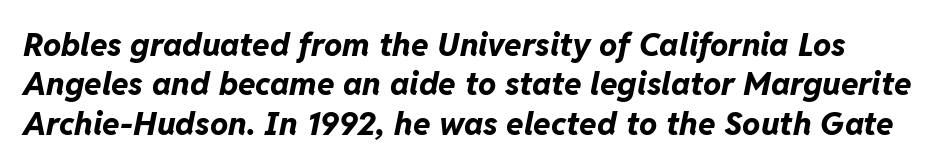
Q: Is the text bold? A: Yes.
Q: Is the text italic (slanted)? A: Yes, it leans right by about 11 degrees.
Q: Is the text underlined? A: No.
Q: Is the spacing between letters normal or unusually wide? A: Normal.
Q: Width (condensed, normal, or wide)? A: Normal.
Q: Stroke contrast? A: Low.
Q: x-height? A: Medium.
Q: Monospaced? A: No.
